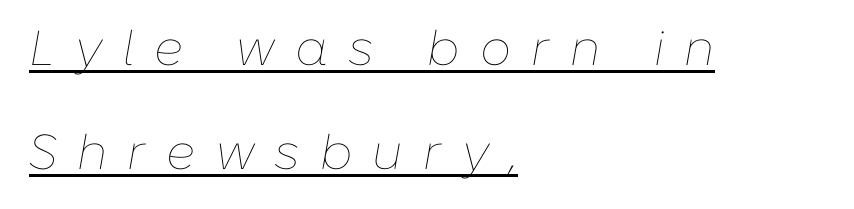
The lines are spread far apart with generous leading. Somebody hit Ctrl+U on this one — the words are underlined. These lines have a slow, spaced-out rhythm from letter to letter. The glyphs look as if they've been sheared to an angle.
